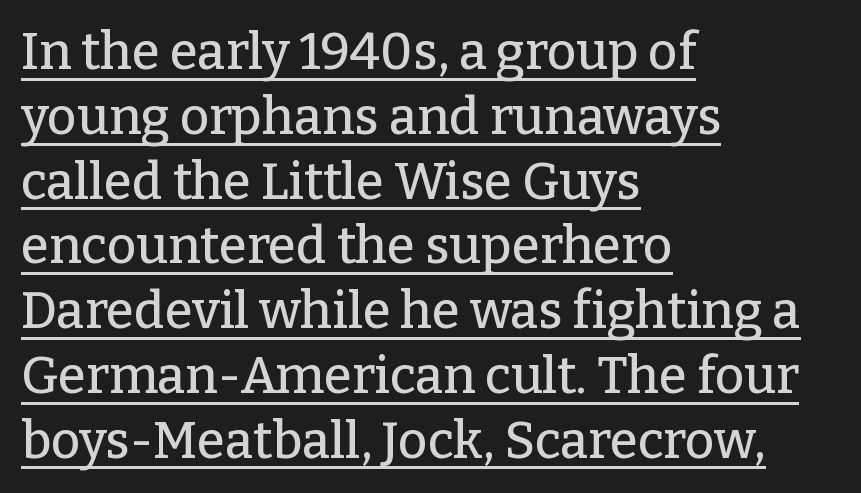
Q: Is the text italic (slanted)? A: No, it is upright.
Q: Is the typeface a serif or a sans-serif typeface? A: Serif.
Q: Is the text underlined? A: Yes.
Q: How is the paragraph aligned? A: Left-aligned.
Q: Is the spacing between letters normal or unusually wide? A: Normal.
Q: Is the spacing between lines tight, normal or loose? A: Normal.
Q: Width (condensed, normal, or wide)? A: Normal.
Q: Stroke contrast? A: Low.
Q: x-height? A: Medium.
Q: Monospaced? A: No.
